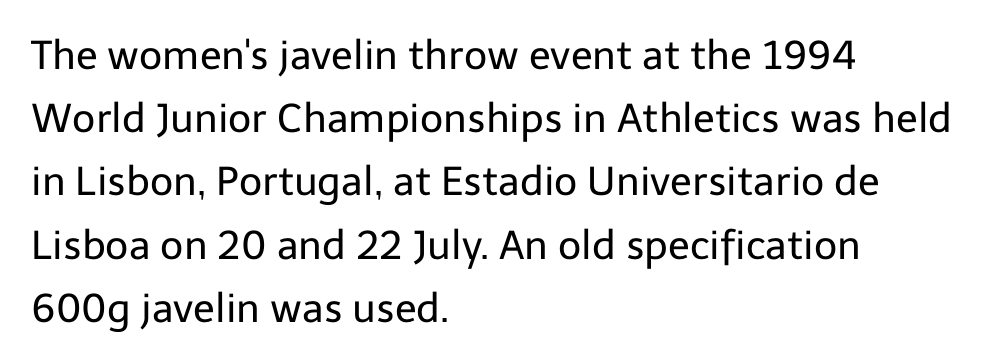
{"serif": "no", "italic": "no", "bold": "no", "weight": "regular", "width": "normal", "stroke_contrast": "low", "x_height": "medium", "monospaced": "no", "underline": "no", "align": "left", "line_spacing": "normal", "line_spacing_ratio": 1.58, "letter_spacing": "normal", "letter_spacing_em": 0.0, "glyph_px": 40}
